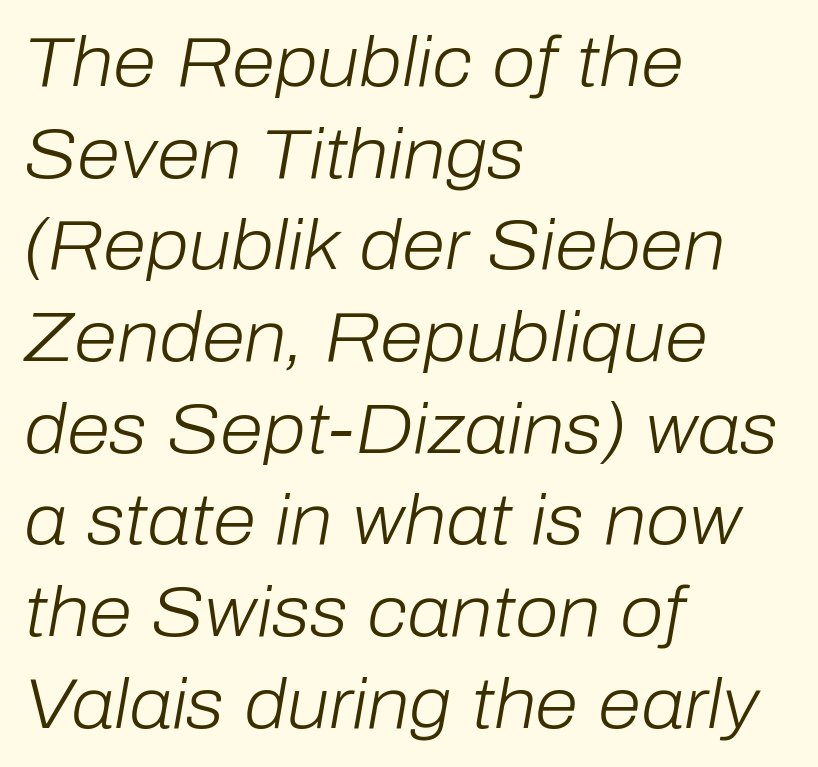
{"italic": "yes", "lean": "right", "slant_degrees": 10, "bold": "no", "weight": "light", "width": "normal", "stroke_contrast": "low", "x_height": "medium", "monospaced": "no", "underline": "no", "align": "left", "line_spacing": "normal", "line_spacing_ratio": 1.31, "letter_spacing": "normal", "letter_spacing_em": 0.0, "glyph_px": 70}
